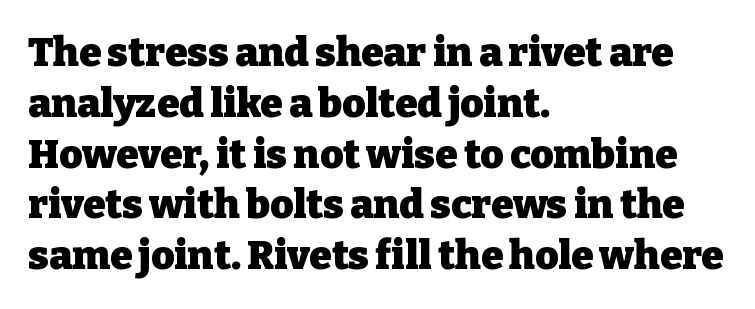
Q: Is the text bold? A: Yes.
Q: Is the text italic (slanted)? A: No, it is upright.
Q: Is the typeface a serif or a sans-serif typeface? A: Serif.
Q: Is the text underlined? A: No.
Q: How is the paragraph aligned? A: Left-aligned.
Q: Is the spacing between letters normal or unusually wide? A: Normal.
Q: Is the spacing between lines tight, normal or loose? A: Normal.
Q: Width (condensed, normal, or wide)? A: Normal.
Q: Stroke contrast? A: Low.
Q: x-height? A: Medium.
Q: Monospaced? A: No.
